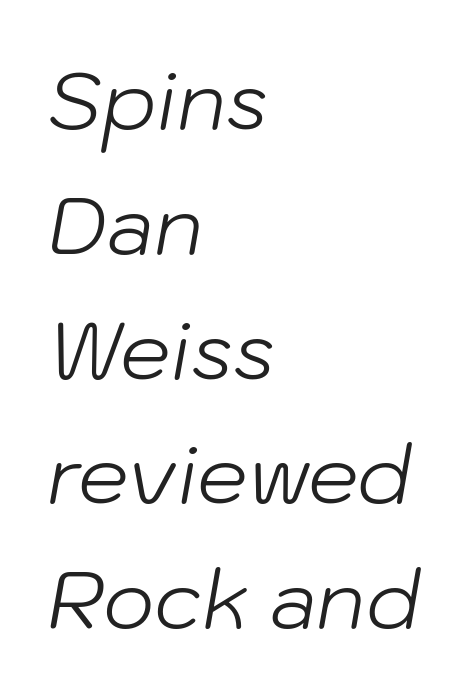
{"italic": "yes", "lean": "right", "slant_degrees": 10, "bold": "no", "weight": "light", "width": "normal", "stroke_contrast": "low", "x_height": "medium", "monospaced": "no", "underline": "no", "align": "left", "line_spacing": "normal", "line_spacing_ratio": 1.56, "letter_spacing": "normal", "letter_spacing_em": 0.0, "glyph_px": 80}
